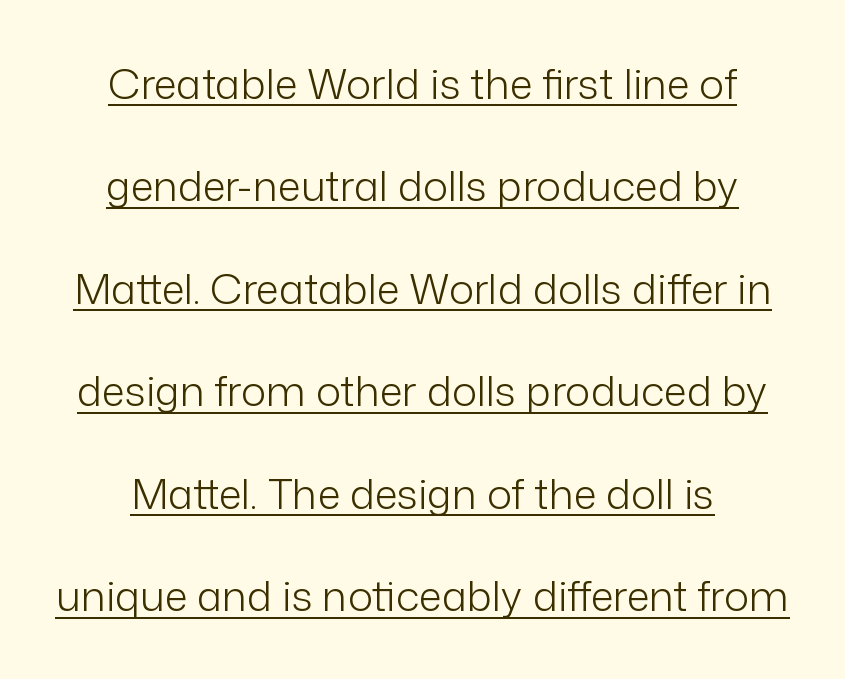
Q: Is the text bold? A: No.
Q: Is the text italic (slanted)? A: No, it is upright.
Q: Is the typeface a serif or a sans-serif typeface? A: Sans-serif.
Q: Is the text underlined? A: Yes.
Q: Is the spacing between letters normal or unusually wide? A: Normal.
Q: Is the spacing between lines tight, normal or loose? A: Loose.
Q: Width (condensed, normal, or wide)? A: Normal.
Q: Stroke contrast? A: Low.
Q: x-height? A: Medium.
Q: Monospaced? A: No.
